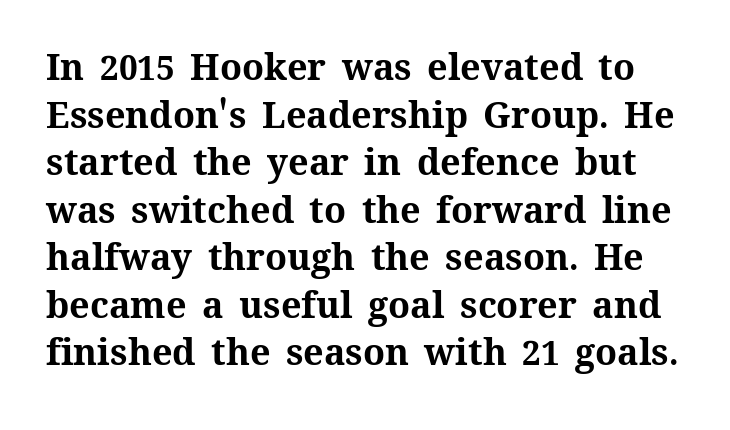
The image shows 36 px bold type, upright; set normal line spacing (1.32x), normal letter spacing, not underlined; medium stroke contrast and a medium x-height.
